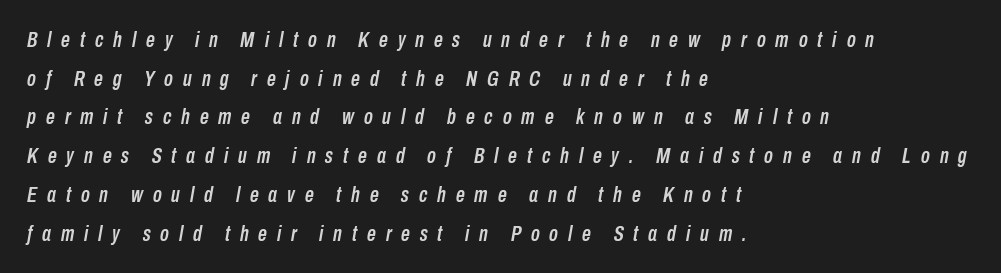
Compared with typical body copy, the letter spacing here is much looser. The ragged edge is on the right, which tells us the setting is flush left. Style check: oblique. Decoration check: the copy has no underline.
